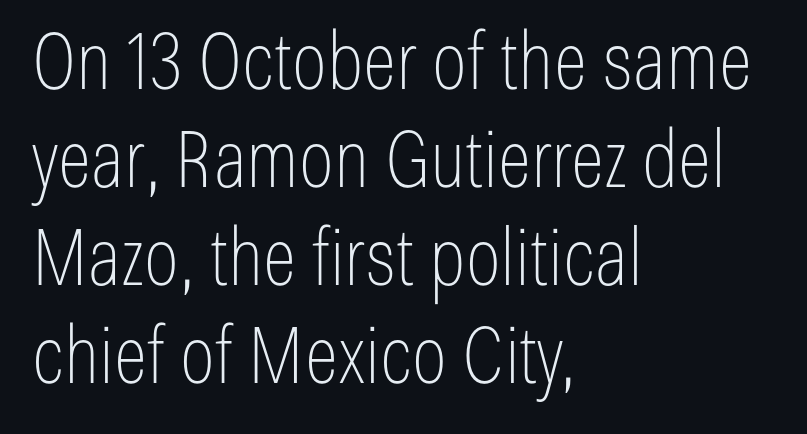
Q: Is the text bold? A: No.
Q: Is the text italic (slanted)? A: No, it is upright.
Q: Is the typeface a serif or a sans-serif typeface? A: Sans-serif.
Q: Is the text underlined? A: No.
Q: How is the paragraph aligned? A: Left-aligned.
Q: Is the spacing between letters normal or unusually wide? A: Normal.
Q: Width (condensed, normal, or wide)? A: Condensed.
Q: Stroke contrast? A: Low.
Q: x-height? A: Medium.
Q: Monospaced? A: No.
